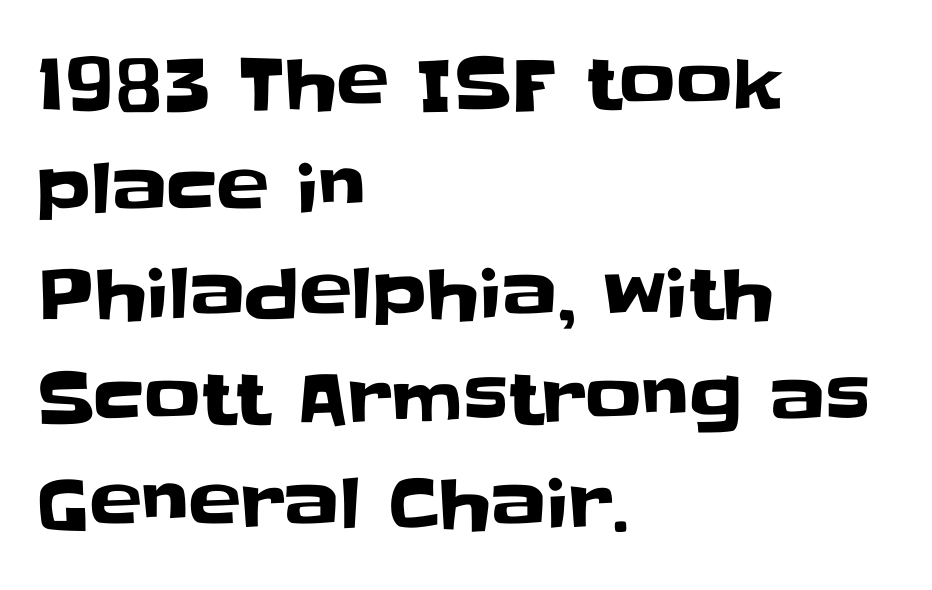
The image shows 70 px sans-serif type, upright; set left-aligned, normal line spacing (1.5x), normal letter spacing, not underlined; low stroke contrast and a large x-height.
